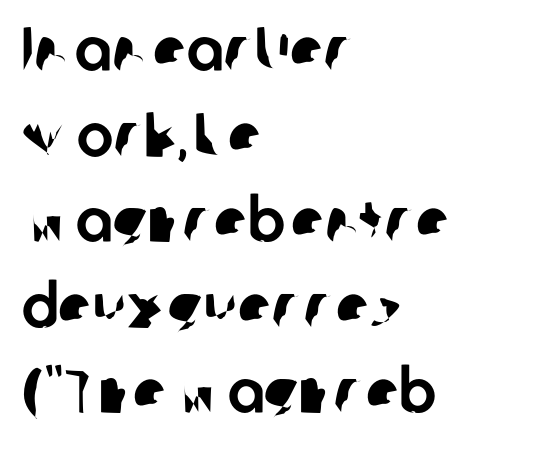
The vertical gap from one line to the next is medium. Grotesque or geometric, the face here clearly has no serifs. All the whitespace from short lines collects on the right. There is no visible air inserted between adjacent glyphs.
